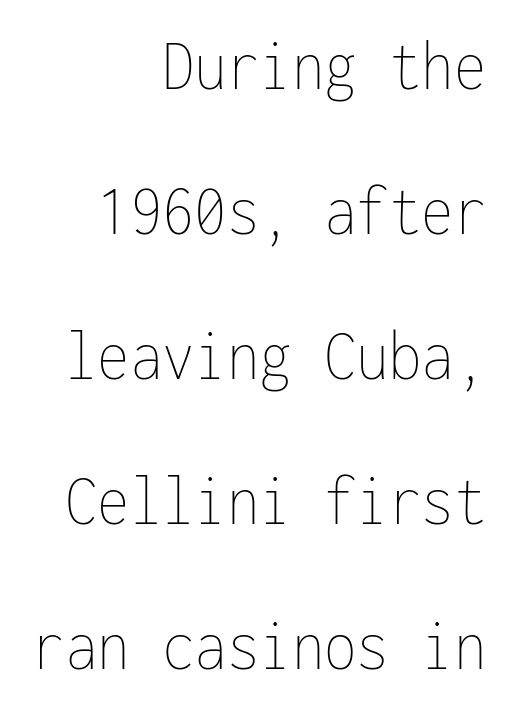
{"italic": "no", "bold": "no", "weight": "thin", "width": "condensed", "stroke_contrast": "low", "x_height": "medium", "monospaced": "yes", "underline": "no", "align": "right", "line_spacing": "loose", "line_spacing_ratio": 1.96, "letter_spacing": "normal", "letter_spacing_em": 0.0, "glyph_px": 74}
